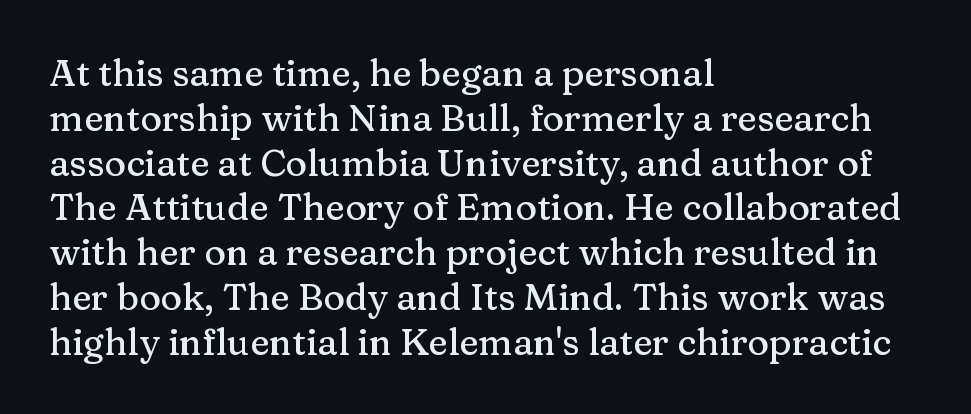
Q: Is the text italic (slanted)? A: No, it is upright.
Q: Is the typeface a serif or a sans-serif typeface? A: Serif.
Q: Is the text underlined? A: No.
Q: How is the paragraph aligned? A: Left-aligned.
Q: Is the spacing between letters normal or unusually wide? A: Normal.
Q: Width (condensed, normal, or wide)? A: Normal.
Q: Stroke contrast? A: Medium.
Q: x-height? A: Medium.
Q: Monospaced? A: No.
